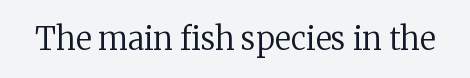
Posture: straight, roman, zero tilt. Decoration check: the copy has no underline. Typographically, this falls in the serif category. The rendering uses natural spacing where letterforms have individual widths. Caption: standard tracking, unaltered.
